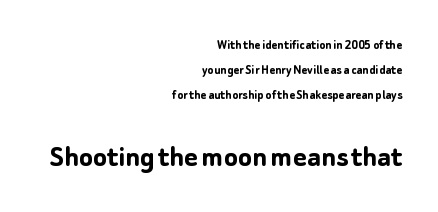
The image shows 32 px semibold sans-serif type, upright; set right-aligned, line spacing 1.79x, normal letter spacing, not underlined; the second (bottom) block is 2.29x larger; low stroke contrast and a medium x-height.
